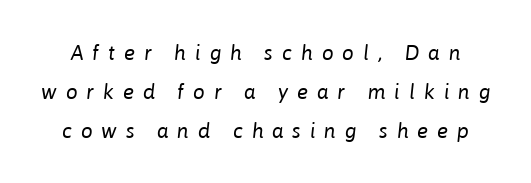
The image shows 21 px text type, italic (leaning right); set line spacing 1.86x, unusually wide letter spacing (+0.42 em), not underlined.
